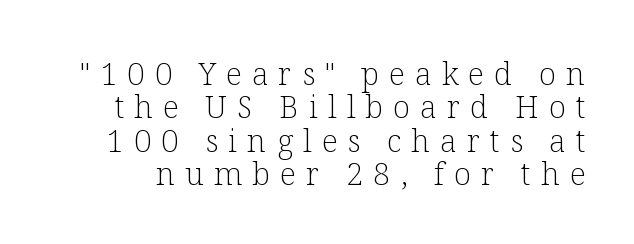
Q: Is the text bold? A: No.
Q: Is the text italic (slanted)? A: No, it is upright.
Q: Is the typeface a serif or a sans-serif typeface? A: Serif.
Q: Is the text underlined? A: No.
Q: Is the spacing between letters normal or unusually wide? A: Unusually wide.
Q: Is the spacing between lines tight, normal or loose? A: Tight.
Q: Width (condensed, normal, or wide)? A: Normal.
Q: Stroke contrast? A: Low.
Q: x-height? A: Medium.
Q: Monospaced? A: No.
